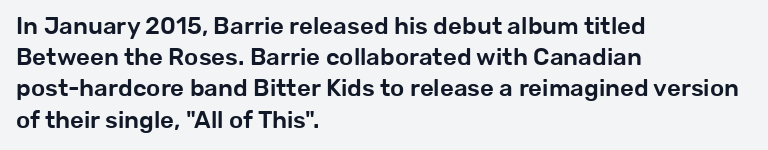
{"italic": "no", "underline": "no", "align": "left", "line_spacing": "normal", "line_spacing_ratio": 1.3, "letter_spacing": "normal", "letter_spacing_em": 0.0, "glyph_px": 24}
